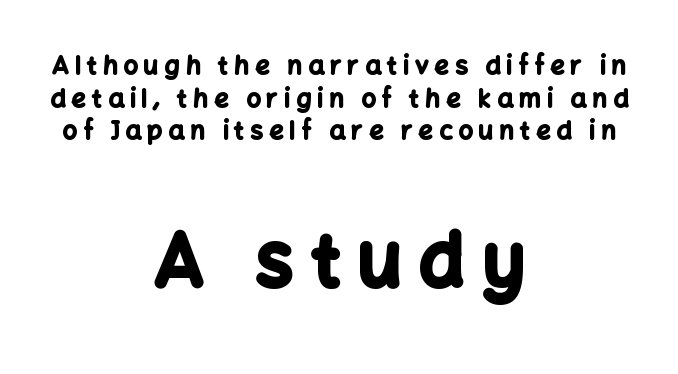
{"serif": "no", "italic": "no", "bold": "yes", "weight": "bold", "width": "normal", "stroke_contrast": "low", "x_height": "medium", "monospaced": "no", "underline": "no", "align": "center", "line_spacing": "normal", "line_spacing_ratio": 1.31, "letter_spacing": "wide", "letter_spacing_em": 0.24, "larger_block": "second", "size_ratio": 2.96, "glyph_px": 74}
